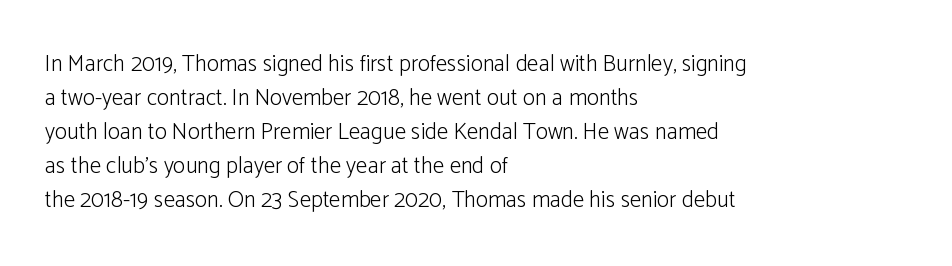
The image shows 23 px text type, upright; set left-aligned, normal line spacing (1.48x), normal letter spacing, not underlined.
